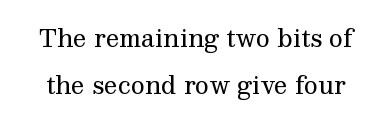
Q: Is the text bold? A: No.
Q: Is the text italic (slanted)? A: No, it is upright.
Q: Is the text underlined? A: No.
Q: Is the spacing between letters normal or unusually wide? A: Normal.
Q: Is the spacing between lines tight, normal or loose? A: Loose.
